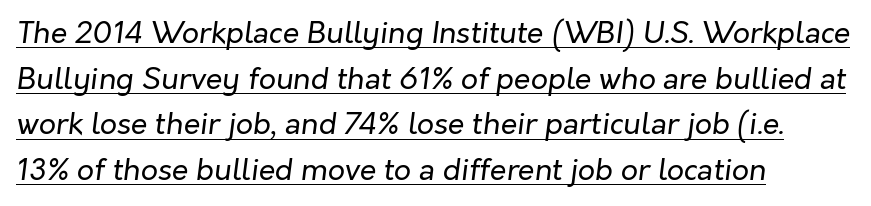
{"italic": "yes", "lean": "right", "slant_degrees": 7, "bold": "no", "weight": "regular", "width": "normal", "stroke_contrast": "low", "x_height": "medium", "monospaced": "no", "underline": "yes", "align": "left", "line_spacing": "normal", "line_spacing_ratio": 1.52, "letter_spacing": "normal", "letter_spacing_em": 0.0, "glyph_px": 30}
